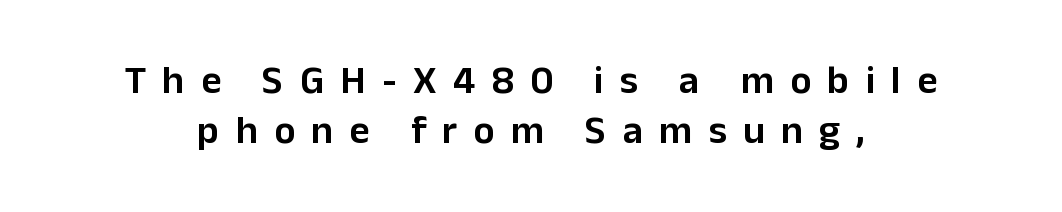
Nope, not italic — everything's standing straight. Is this a fixed-width face? No — the glyphs have proportional, varying widths. Vertical spacing — default. Look at the bottom of the vertical strokes: they stop flat, with no serifs. The space beneath each line is pristine and unruled.
